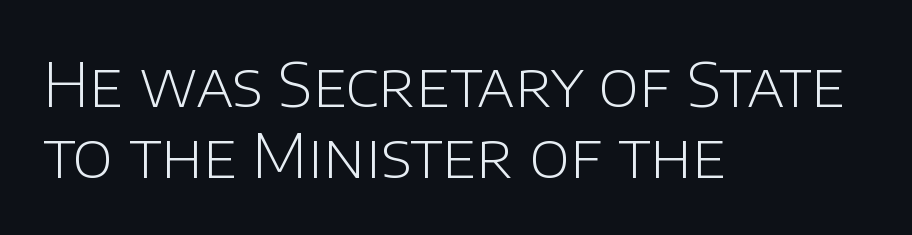
There is no visible air inserted between adjacent glyphs. The setting favours the left margin, as ordinary paragraphs usually do. The strip under each line holds only bare page. Stroke terminals: plain, sans-serif. Is there much room between lines? No — they nearly touch. Upright lettering throughout.
